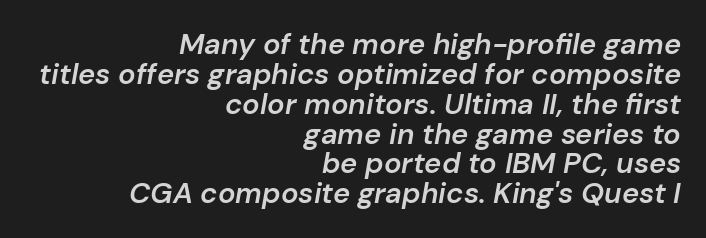
The image shows 29 px semibold type, italic (leaning right); set right-aligned, tight line spacing (1.03x), normal letter spacing, not underlined; low stroke contrast and a medium x-height.
